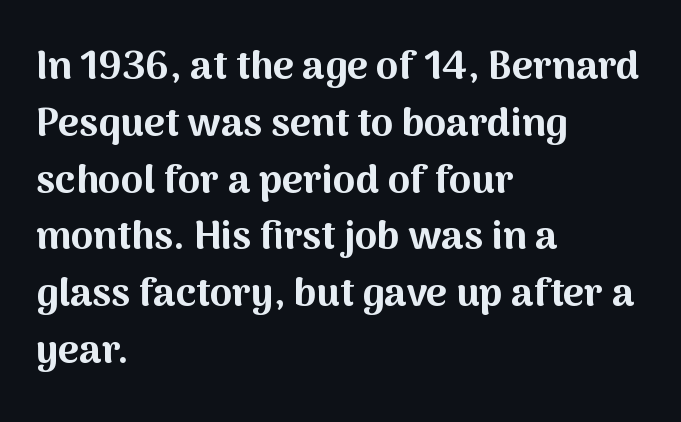
The image shows 40 px bold sans-serif type, upright; set left-aligned, normal line spacing (1.42x), normal letter spacing, not underlined; medium stroke contrast and a medium x-height.
